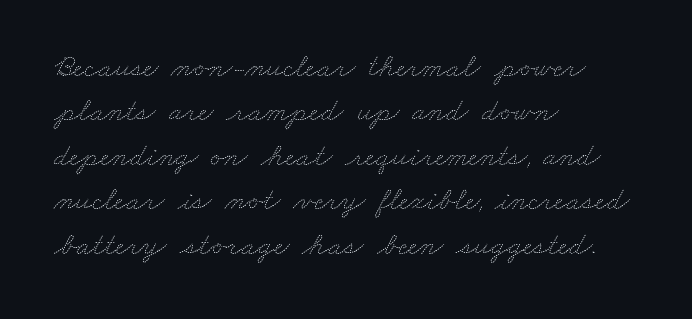
{"bold": "no", "weight": "thin", "width": "wide", "stroke_contrast": "medium", "x_height": "small", "monospaced": "no", "underline": "no", "align": "left", "line_spacing": "normal", "line_spacing_ratio": 1.39, "letter_spacing": "normal", "letter_spacing_em": 0.0, "glyph_px": 32}
